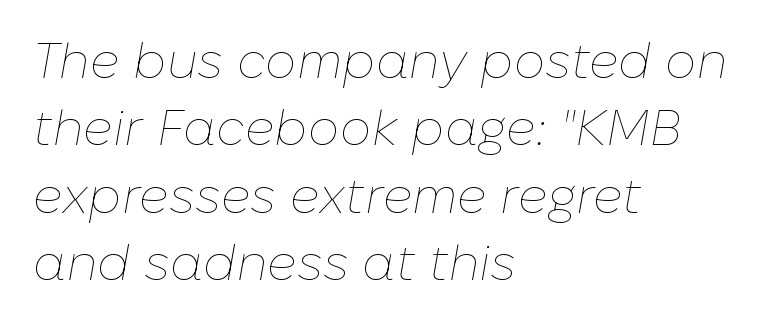
Compared with typical body copy, the letter spacing here is the same. Proportional: the letters do not fall into vertical columns. Students, observe: this is what conventionally led text looks like. Notice how the stems are inclined rather than vertical — that's the hallmark of italics. Check under the words: just untouched page. The font is comparable to plain body text, perhaps lighter.
